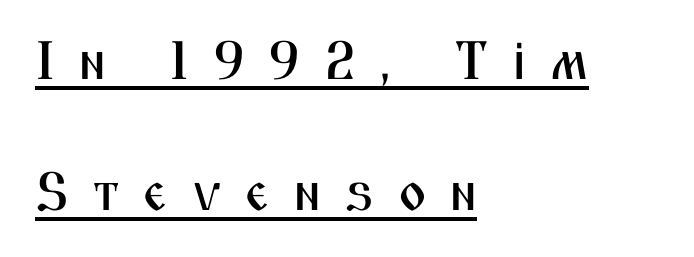
{"serif": "no", "italic": "no", "width": "condensed", "stroke_contrast": "medium", "x_height": "medium", "monospaced": "no", "underline": "yes", "align": "left", "line_spacing": "loose", "line_spacing_ratio": 2.43, "letter_spacing": "wide", "letter_spacing_em": 0.44, "glyph_px": 54}
